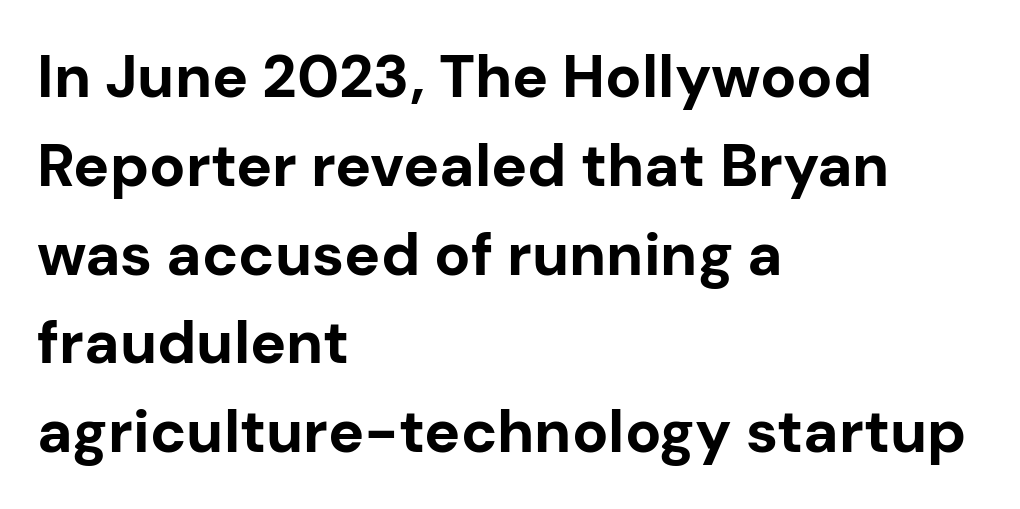
How are the letters spaced? Ordinarily, with no added tracking. Check the space under the baseline: it is left empty. I'd call this a sans setting — the letters go barefoot. Character widths vary here, with narrow letters taking less room than wide ones. Heavy, bold letterforms.
